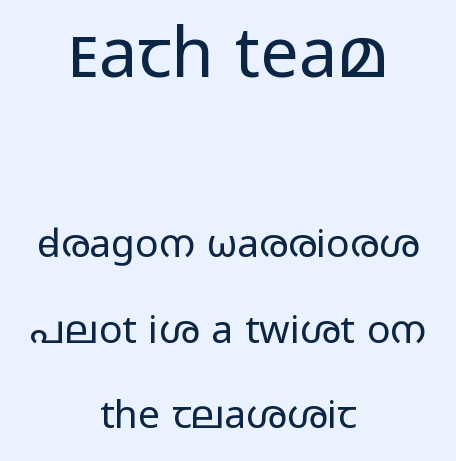
A typesetter would call this proportional, since set widths differ per character. The face used here appears at its bigger size in the upper chunk. The space directly below the letters is spotless. Notice the wide empty band between every row — that's loose leading. A roman cut, with each character standing at attention. The letterforms sit shoulder to shoulder at normal distance.
